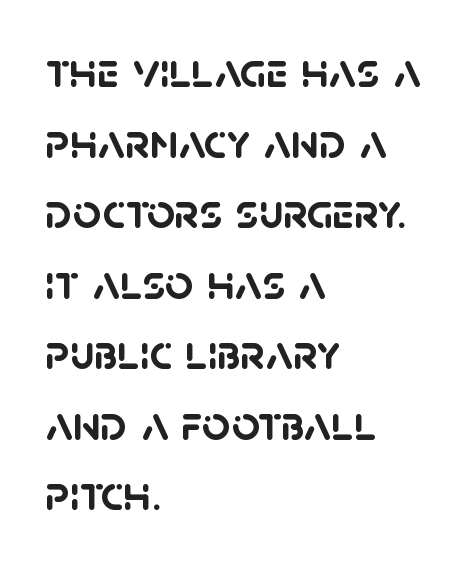
{"serif": "no", "bold": "yes", "weight": "semibold", "width": "normal", "stroke_contrast": "low", "x_height": "large", "monospaced": "no", "underline": "no", "align": "left", "line_spacing": "normal", "line_spacing_ratio": 1.44, "letter_spacing": "normal", "letter_spacing_em": 0.0, "glyph_px": 49}
